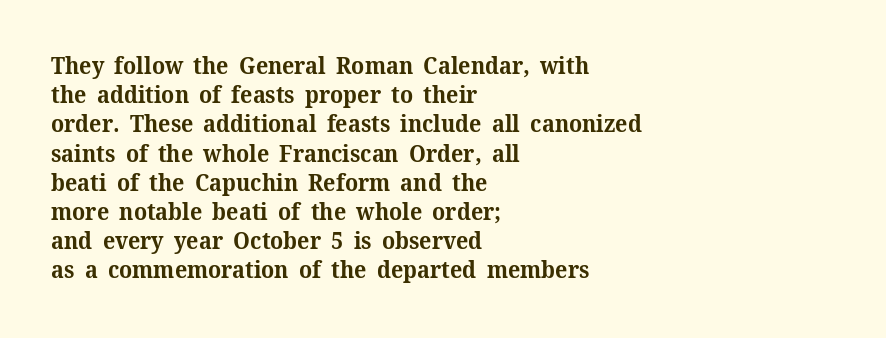
The image shows 23 px bold type, upright; set left-aligned, normal line spacing (1.27x), normal letter spacing, not underlined.
